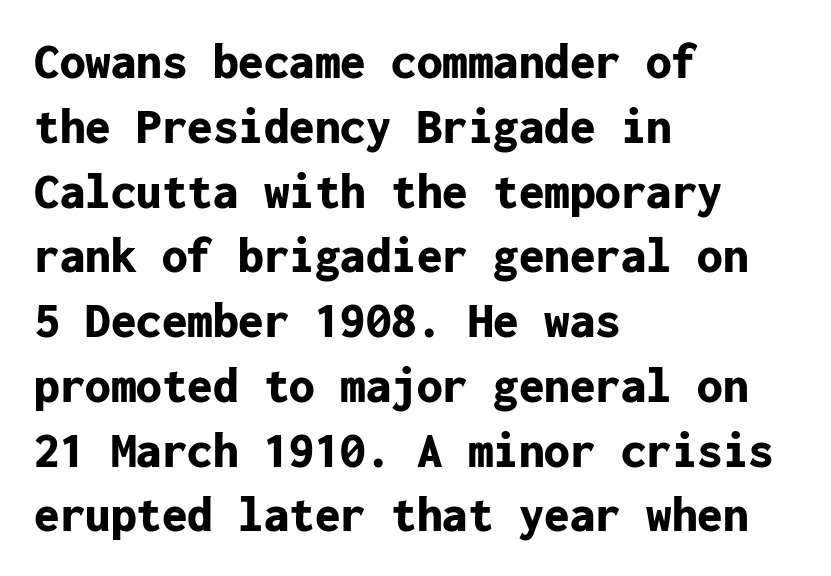
Q: Is the text bold? A: Yes.
Q: Is the text italic (slanted)? A: No, it is upright.
Q: Is the typeface a serif or a sans-serif typeface? A: Sans-serif.
Q: Is the text underlined? A: No.
Q: How is the paragraph aligned? A: Left-aligned.
Q: Is the spacing between letters normal or unusually wide? A: Normal.
Q: Is the spacing between lines tight, normal or loose? A: Normal.
Q: Width (condensed, normal, or wide)? A: Normal.
Q: Stroke contrast? A: Low.
Q: x-height? A: Medium.
Q: Monospaced? A: Yes.
